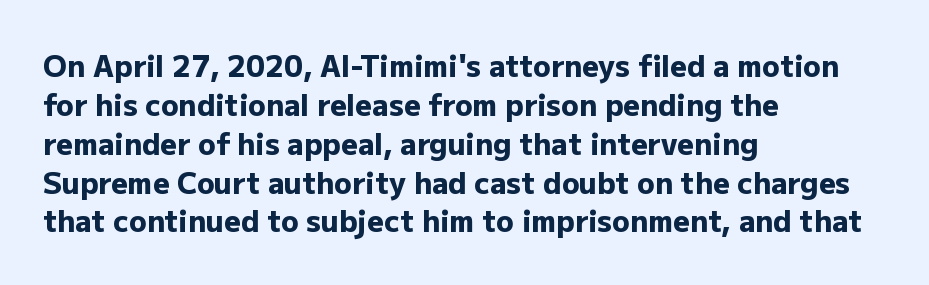
Q: Is the text bold? A: Yes.
Q: Is the text italic (slanted)? A: No, it is upright.
Q: Is the typeface a serif or a sans-serif typeface? A: Sans-serif.
Q: Is the text underlined? A: No.
Q: How is the paragraph aligned? A: Left-aligned.
Q: Is the spacing between letters normal or unusually wide? A: Normal.
Q: Is the spacing between lines tight, normal or loose? A: Normal.
Q: Width (condensed, normal, or wide)? A: Normal.
Q: Stroke contrast? A: Low.
Q: x-height? A: Medium.
Q: Monospaced? A: No.
